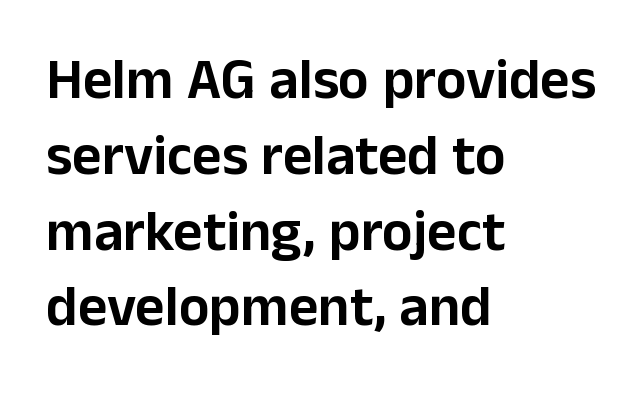
The image shows 57 px sans-serif type, upright; set left-aligned, normal line spacing (1.33x), normal letter spacing, not underlined; low stroke contrast and a medium x-height.
